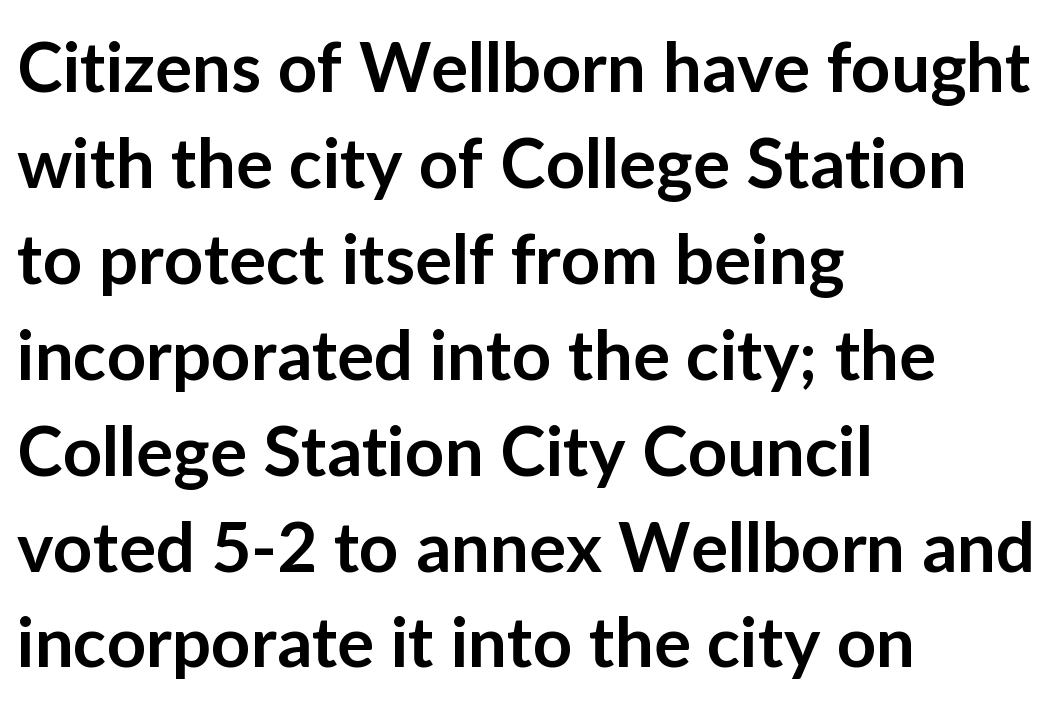
When letters stand straight like this, we call the style roman or upright. In terms of letterspacing, this is plain default setting. A bare baseline throughout the passage. This sample keeps an unexceptional amount of space between lines. In CSS terms this would be text-align: left. The rendering shows plain stroke endings on the letterforms — a sans-serif design.
